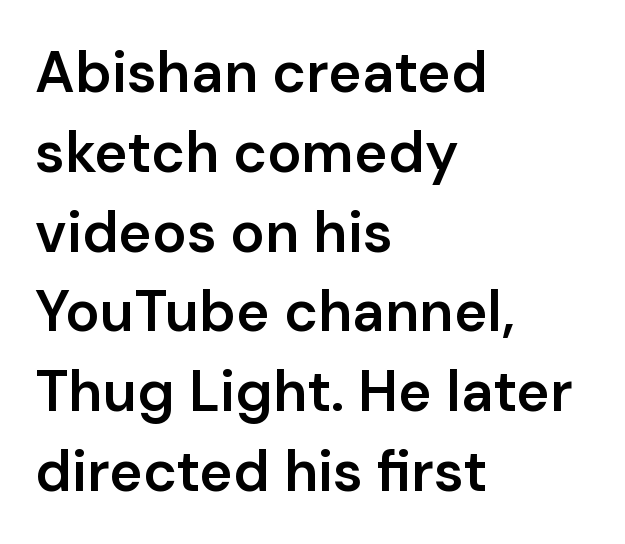
{"serif": "no", "italic": "no", "bold": "semi", "weight": "semibold", "width": "normal", "stroke_contrast": "low", "x_height": "medium", "monospaced": "no", "underline": "no", "align": "left", "line_spacing": "normal", "line_spacing_ratio": 1.4, "letter_spacing": "normal", "letter_spacing_em": 0.0, "glyph_px": 57}
